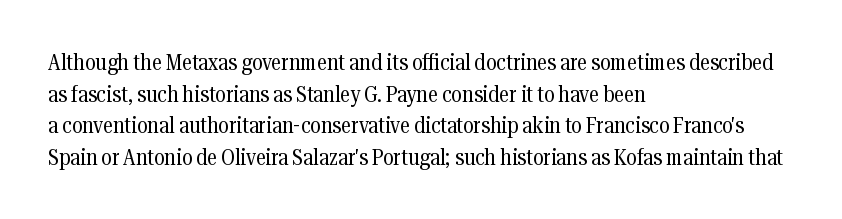
{"italic": "no", "bold": "no", "underline": "no", "align": "left", "line_spacing": "normal", "line_spacing_ratio": 1.37, "letter_spacing": "normal", "letter_spacing_em": 0.0, "glyph_px": 23}
